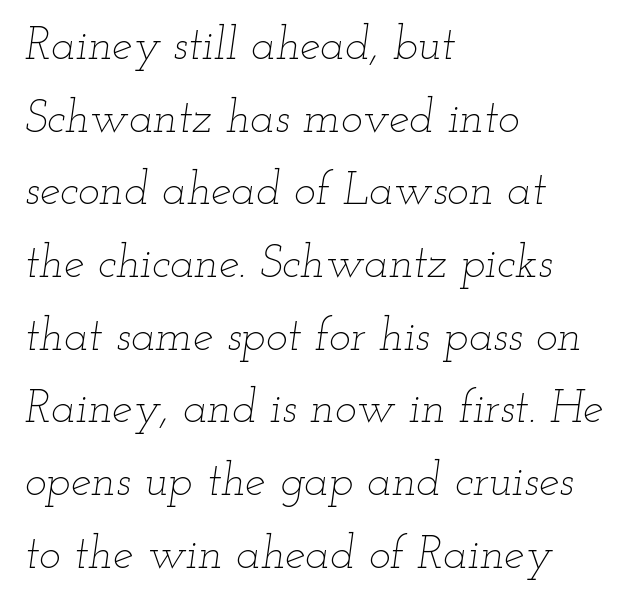
Lines of text with bare space underneath. The strokes are not fattened; the text isn't bold. The gaps between neighbouring characters are ordinary and unremarkable. The passage shown stacks its lines at a standard gap. Varying glyph widths throughout — classic text-font behaviour. A classic flush-left, rag-right setting is used for this passage.
